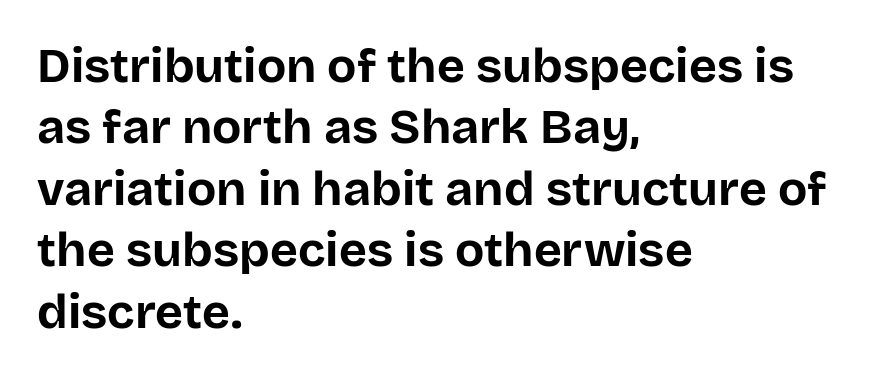
Q: Is the text bold? A: Yes.
Q: Is the text italic (slanted)? A: No, it is upright.
Q: Is the typeface a serif or a sans-serif typeface? A: Sans-serif.
Q: Is the text underlined? A: No.
Q: How is the paragraph aligned? A: Left-aligned.
Q: Is the spacing between letters normal or unusually wide? A: Normal.
Q: Is the spacing between lines tight, normal or loose? A: Normal.
Q: Width (condensed, normal, or wide)? A: Normal.
Q: Stroke contrast? A: Low.
Q: x-height? A: Large.
Q: Monospaced? A: No.
